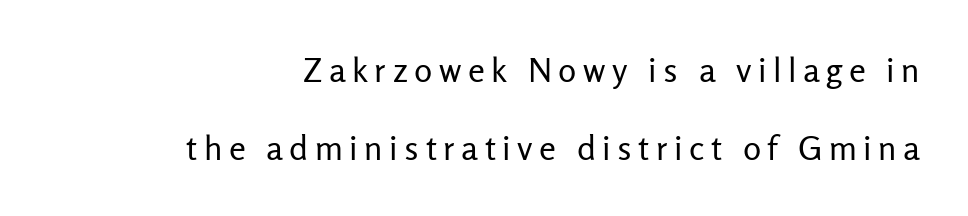
The image shows 34 px regular-weight sans-serif type, upright; set right-aligned, loose line spacing (2.29x), not underlined; low stroke contrast and a medium x-height.
